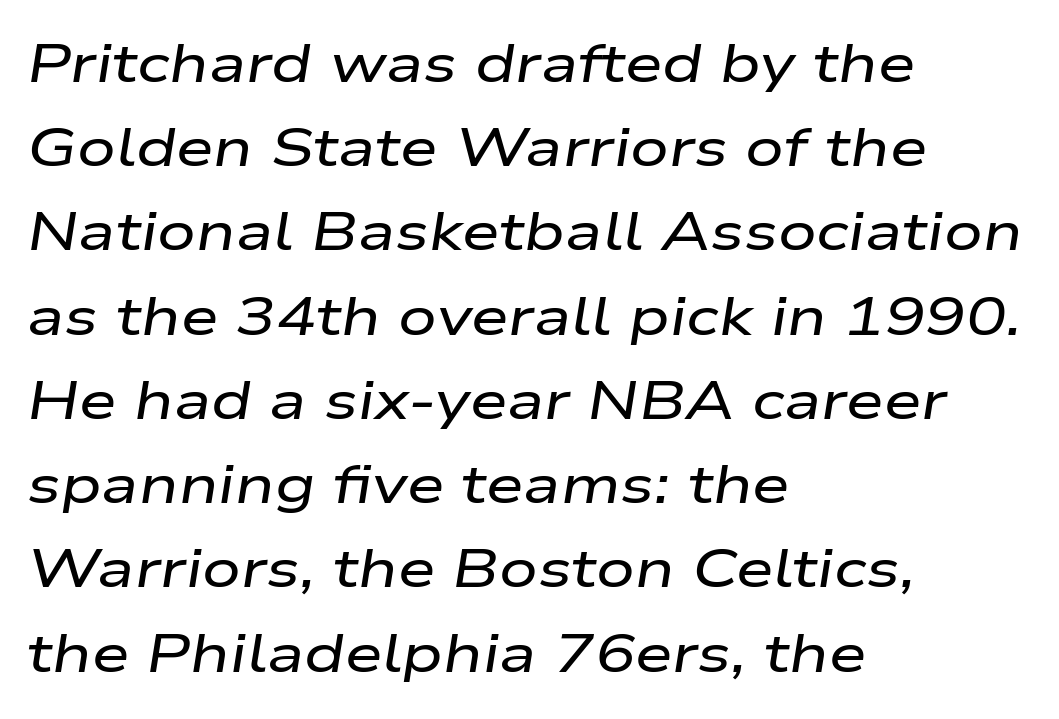
{"italic": "yes", "lean": "right", "slant_degrees": 9, "width": "wide", "stroke_contrast": "low", "x_height": "medium", "monospaced": "no", "underline": "no", "align": "left", "line_spacing": "normal", "line_spacing_ratio": 1.56, "letter_spacing": "normal", "letter_spacing_em": 0.0, "glyph_px": 54}
